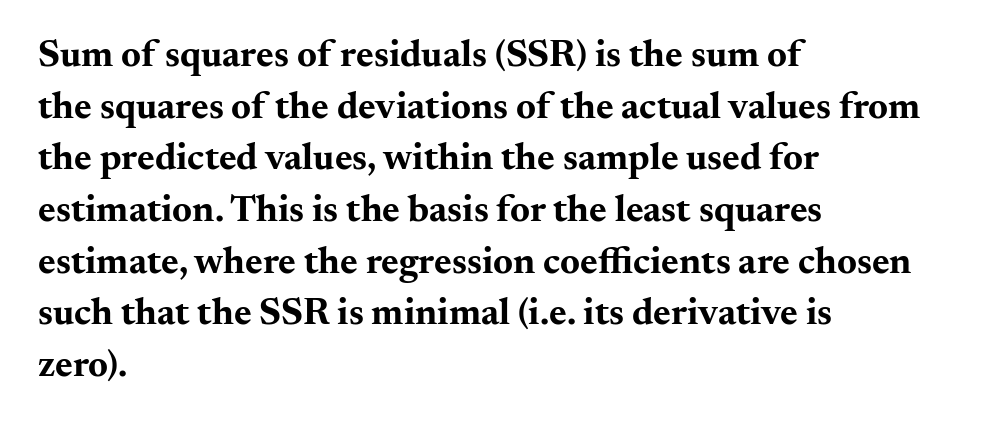
The lettering holds an erect, upright posture throughout. This sample is left-justified, so line endings fall wherever the words run out. Between one letter and the next there's only the usual sliver of space. These lines are rendered in a variable-pitch font. Compared with typical paragraphs, the rows here are spaced about the same. Little horizontal feet cap the strokes, marking this as serif type.
